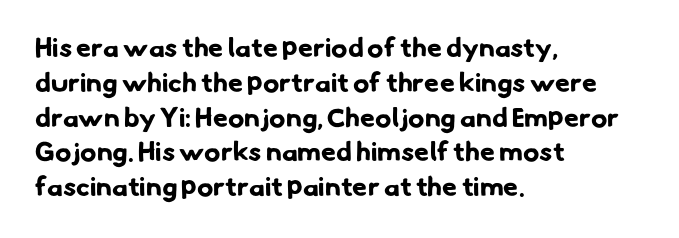
Q: Is the text bold? A: Yes.
Q: Is the text underlined? A: No.
Q: How is the paragraph aligned? A: Left-aligned.
Q: Is the spacing between letters normal or unusually wide? A: Normal.
Q: Is the spacing between lines tight, normal or loose? A: Normal.
